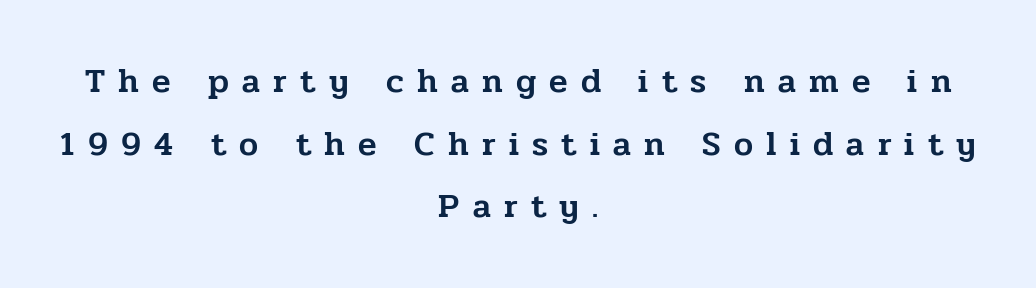
The image shows 34 px serif type, upright; set centered, line spacing 1.84x, unusually wide letter spacing (+0.39 em), not underlined; low stroke contrast and a medium x-height.
